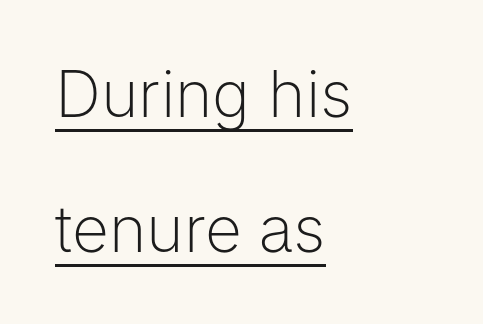
{"serif": "no", "italic": "no", "bold": "no", "weight": "light", "width": "normal", "stroke_contrast": "low", "x_height": "medium", "monospaced": "no", "underline": "yes", "align": "left", "line_spacing": "loose", "line_spacing_ratio": 2.11, "letter_spacing": "normal", "letter_spacing_em": 0.0, "glyph_px": 64}
